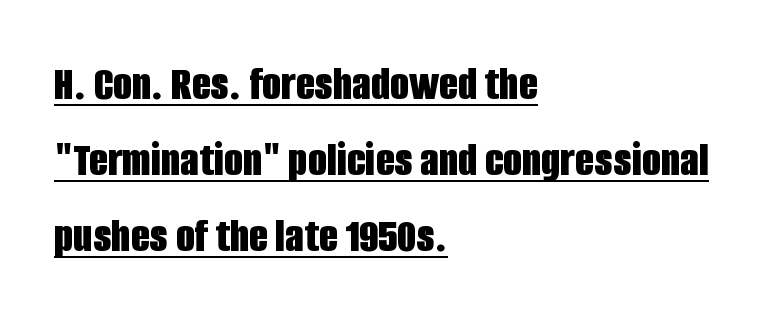
Between one letter and the next there's only the usual sliver of space. These lines are composed in type without serifs. In terms of leading, this rendering sits right in the middle. Summary of weight: heavy, a full bold. Character widths vary here, with narrow letters taking less room than wide ones. The rag falls on the right side of this text block.
